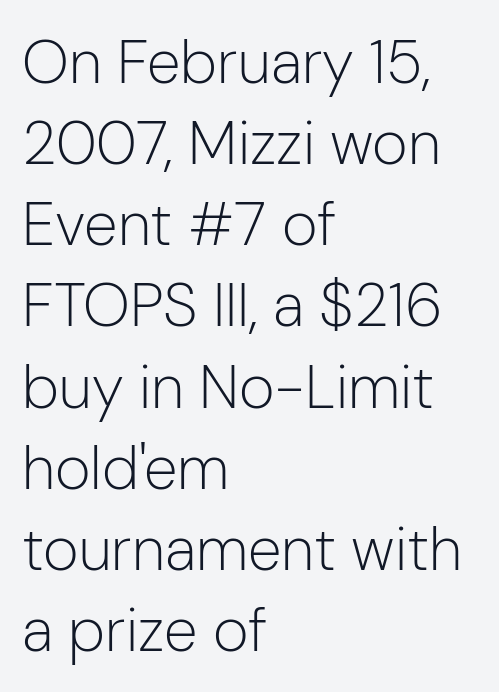
{"serif": "no", "italic": "no", "bold": "no", "weight": "light", "width": "normal", "stroke_contrast": "low", "x_height": "medium", "monospaced": "no", "underline": "no", "align": "left", "line_spacing": "normal", "line_spacing_ratio": 1.33, "letter_spacing": "normal", "letter_spacing_em": 0.0, "glyph_px": 61}
